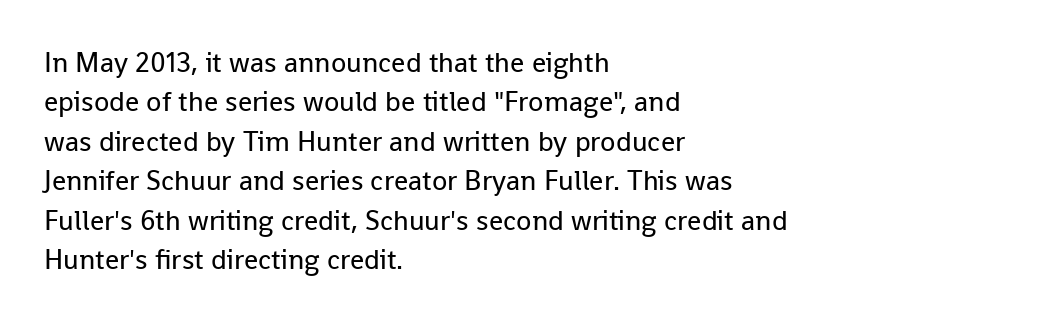
The image shows 28 px regular-weight sans-serif type, upright; set left-aligned, normal line spacing (1.41x), normal letter spacing, not underlined; low stroke contrast and a medium x-height.
